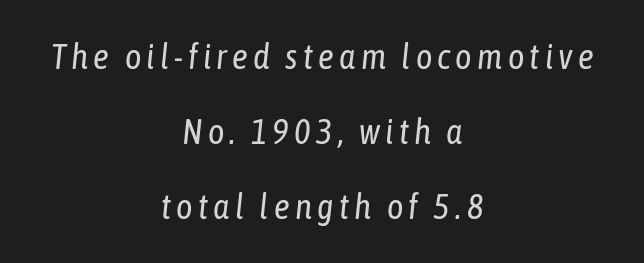
{"italic": "yes", "lean": "right", "slant_degrees": 6, "bold": "no", "weight": "regular", "width": "condensed", "stroke_contrast": "low", "x_height": "medium", "monospaced": "no", "underline": "no", "align": "center", "line_spacing": "loose", "line_spacing_ratio": 2.14, "glyph_px": 35}
